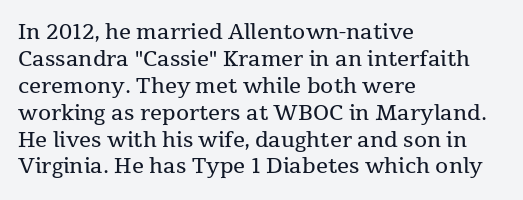
{"italic": "no", "bold": "no", "underline": "no", "align": "left", "line_spacing": "normal", "line_spacing_ratio": 1.28, "letter_spacing": "normal", "letter_spacing_em": 0.0, "glyph_px": 21}
